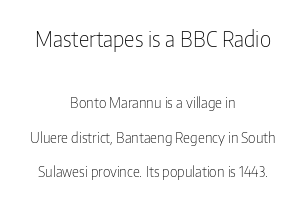
Q: Is the text bold? A: No.
Q: Is the text italic (slanted)? A: No, it is upright.
Q: Is the text underlined? A: No.
Q: How is the paragraph aligned? A: Centered.
Q: Is the spacing between letters normal or unusually wide? A: Normal.
Q: Is the spacing between lines tight, normal or loose? A: Loose.
Q: Which block of text is set in a larger size, the first (top) or the second (bottom)? A: The first (top) one.
